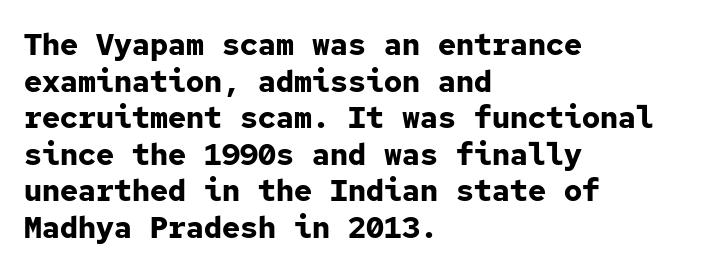
The image shows 30 px bold sans-serif type, upright, monospaced; set left-aligned, line spacing 1.22x, normal letter spacing, not underlined; low stroke contrast and a medium x-height.
